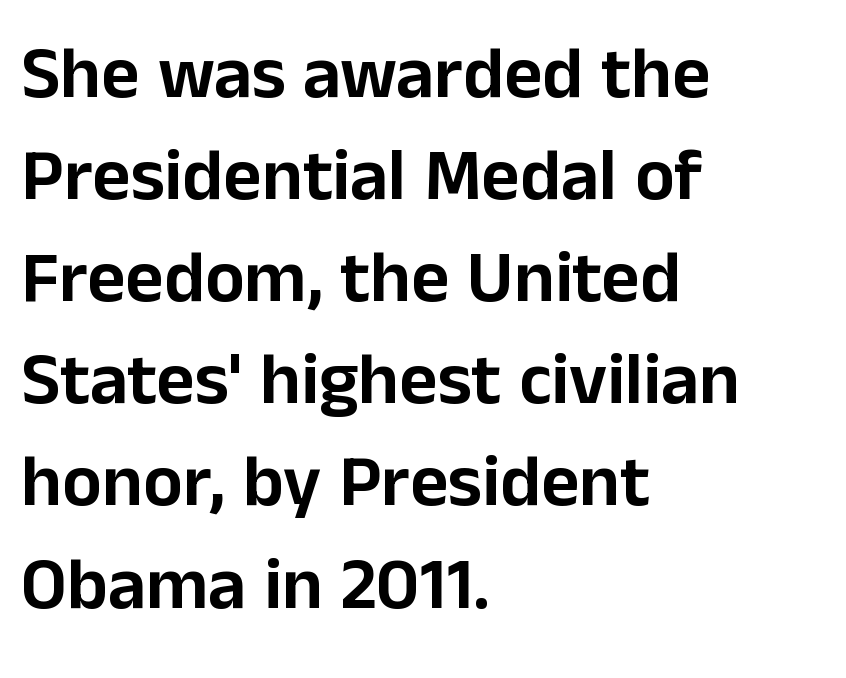
The image shows 74 px sans-serif type, upright; set left-aligned, normal line spacing (1.38x), normal letter spacing, not underlined; low stroke contrast and a medium x-height.
